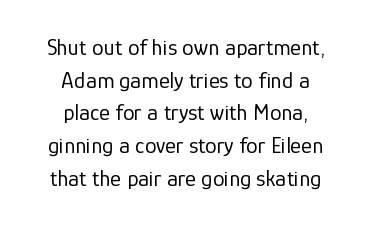
Q: Is the text bold? A: No.
Q: Is the text italic (slanted)? A: No, it is upright.
Q: Is the text underlined? A: No.
Q: How is the paragraph aligned? A: Centered.
Q: Is the spacing between letters normal or unusually wide? A: Normal.
Q: Is the spacing between lines tight, normal or loose? A: Normal.
